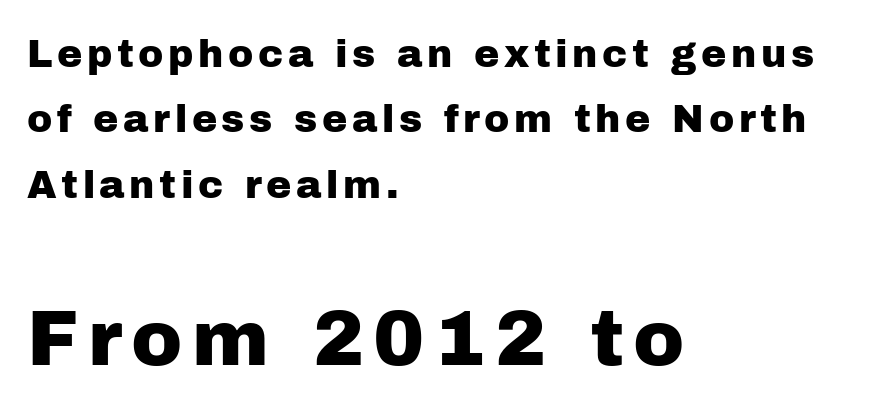
Q: Is the text italic (slanted)? A: No, it is upright.
Q: Is the typeface a serif or a sans-serif typeface? A: Sans-serif.
Q: Is the text underlined? A: No.
Q: How is the paragraph aligned? A: Left-aligned.
Q: Which block of text is set in a larger size, the first (top) or the second (bottom)? A: The second (bottom) one.
Q: Width (condensed, normal, or wide)? A: Normal.
Q: Stroke contrast? A: Low.
Q: x-height? A: Medium.
Q: Monospaced? A: No.
